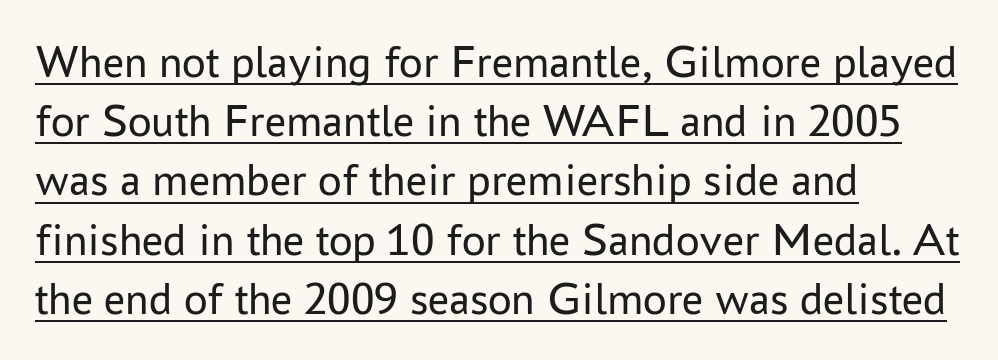
{"serif": "no", "italic": "no", "bold": "no", "weight": "regular", "width": "normal", "stroke_contrast": "low", "x_height": "medium", "monospaced": "no", "underline": "yes", "align": "left", "line_spacing": "normal", "line_spacing_ratio": 1.26, "letter_spacing": "normal", "letter_spacing_em": 0.0, "glyph_px": 47}
